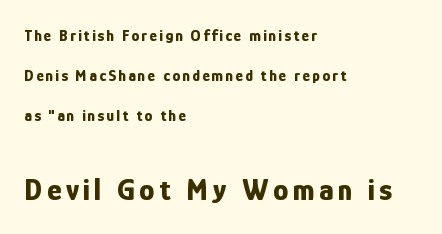
This layout puts the modest block above and the oversized block below. Leading: increased. Posture: upright roman. Strokes here are thick enough to call this a true bold. Nothing sits at the stroke ends, so this counts as sans-serif. These lines stack with their left ends in a neat column.
